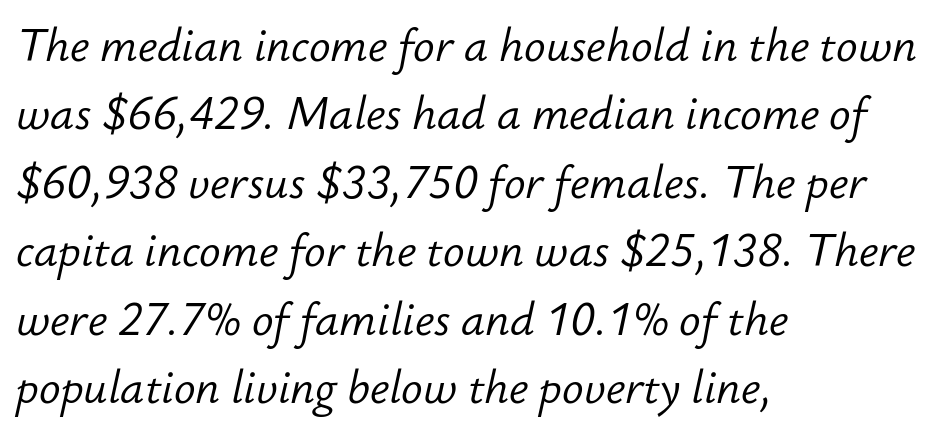
The image shows 45 px light type, italic (leaning right); set left-aligned, normal line spacing (1.52x), normal letter spacing, not underlined; low stroke contrast and a small x-height.
